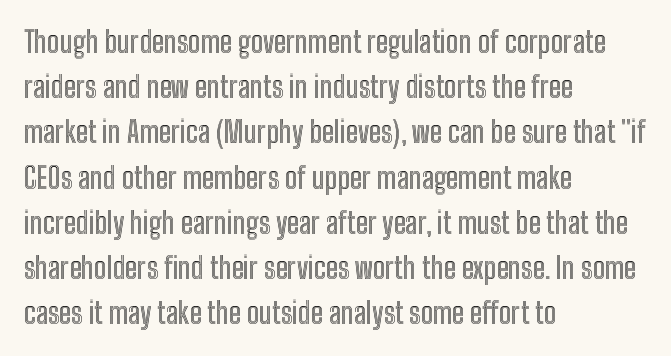
{"italic": "no", "width": "condensed", "x_height": "medium", "monospaced": "no", "underline": "no", "align": "left", "line_spacing": "normal", "line_spacing_ratio": 1.56, "letter_spacing": "normal", "letter_spacing_em": 0.0, "glyph_px": 29}
